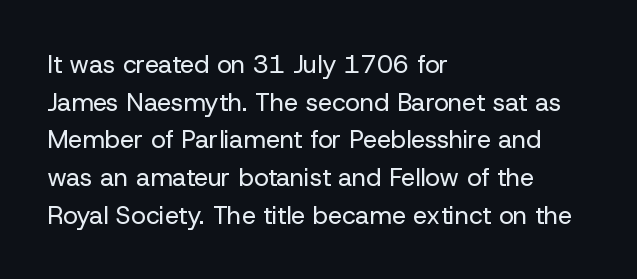
The face used here is rendered with its standard letterfit. Just letters on the line, the space beneath them empty. Caption: face not bold, strokes unweighted. Line spacing here is normal.
